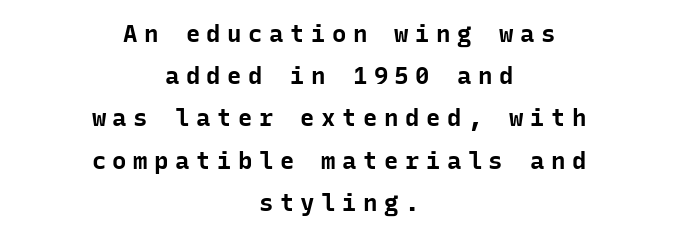
Set as a true bold cut, around the 700 mark. Upright lettering throughout. The area under the type is left untouched. Caption: multi-line text, centered on the measure. Look at the tracking — it's clearly loosened, letters drifting apart.
